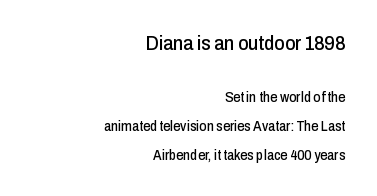
The image shows 20 px text type, upright; set right-aligned, loose line spacing (2.07x), normal letter spacing, not underlined; the first (top) block is 1.43x larger.
